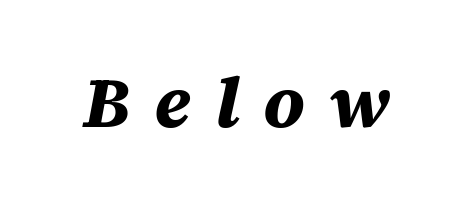
The image shows 72 px bold type, italic (leaning right); set unusually wide letter spacing (+0.33 em), not underlined; medium stroke contrast and a large x-height.
